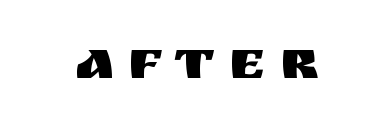
Q: Is the text italic (slanted)? A: No, it is upright.
Q: Is the typeface a serif or a sans-serif typeface? A: Sans-serif.
Q: Is the text underlined? A: No.
Q: Is the spacing between letters normal or unusually wide? A: Unusually wide.
Q: Width (condensed, normal, or wide)? A: Normal.
Q: Stroke contrast? A: Medium.
Q: x-height? A: Large.
Q: Monospaced? A: No.
